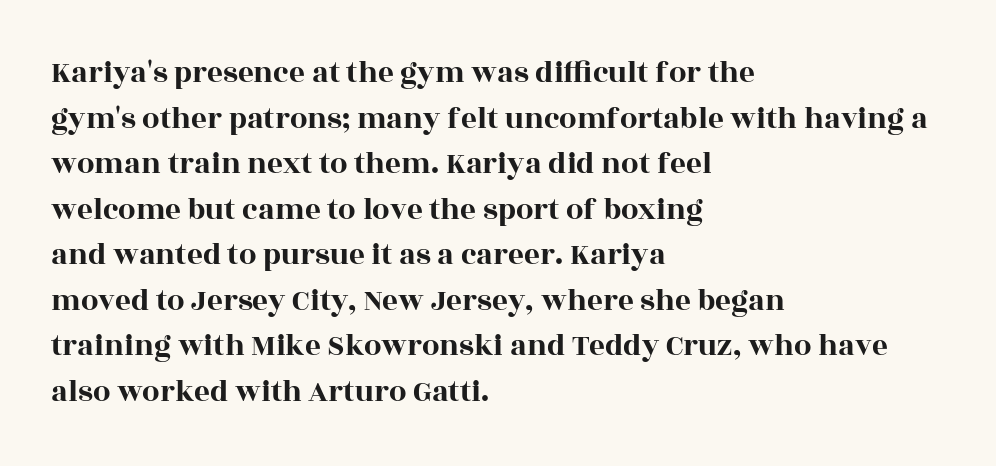
{"serif": "yes", "italic": "no", "width": "wide", "x_height": "large", "monospaced": "no", "underline": "no", "align": "left", "line_spacing": "normal", "line_spacing_ratio": 1.47, "letter_spacing": "normal", "letter_spacing_em": 0.0, "glyph_px": 31}
